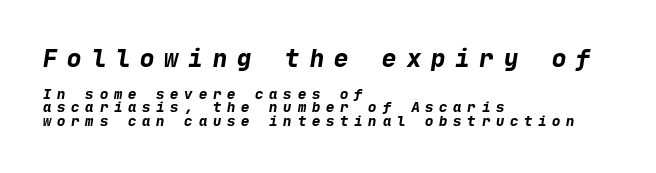
Q: Is the text bold? A: Yes.
Q: Is the text underlined? A: No.
Q: How is the paragraph aligned? A: Left-aligned.
Q: Is the spacing between letters normal or unusually wide? A: Unusually wide.
Q: Is the spacing between lines tight, normal or loose? A: Tight.
Q: Which block of text is set in a larger size, the first (top) or the second (bottom)? A: The first (top) one.
